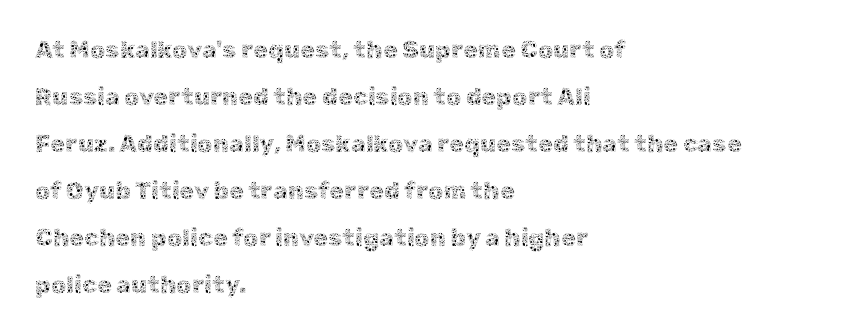
The image shows 24 px text type, upright; set left-aligned, loose line spacing (1.96x), normal letter spacing, not underlined.
